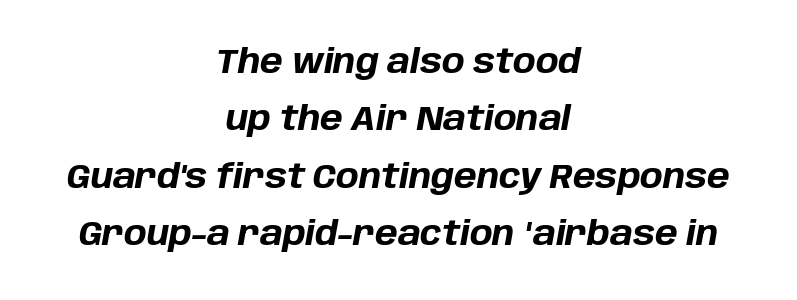
{"italic": "yes", "lean": "right", "slant_degrees": 10, "bold": "yes", "weight": "bold", "width": "normal", "stroke_contrast": "low", "x_height": "large", "monospaced": "no", "underline": "no", "align": "center", "line_spacing": "normal", "line_spacing_ratio": 1.69, "letter_spacing": "normal", "letter_spacing_em": 0.0, "glyph_px": 34}
